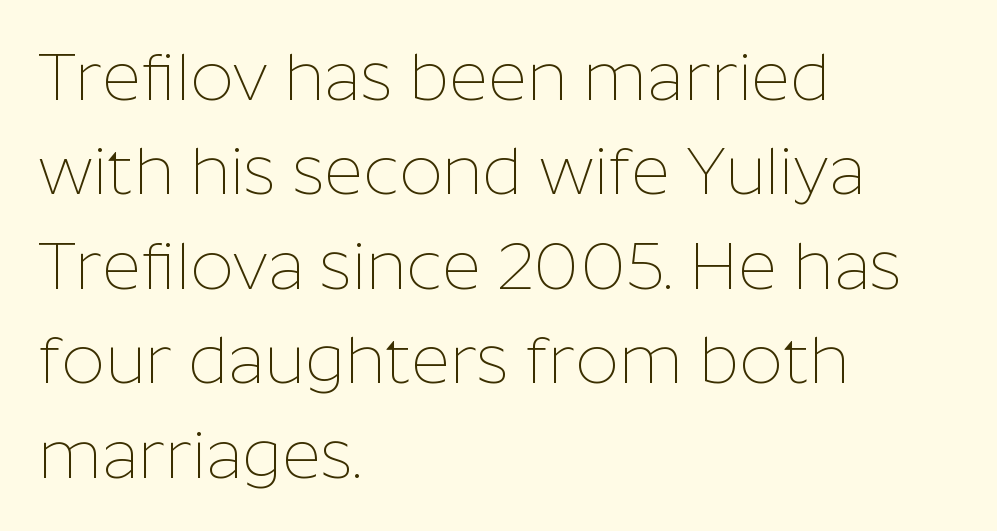
Q: Is the text bold? A: No.
Q: Is the text italic (slanted)? A: No, it is upright.
Q: Is the typeface a serif or a sans-serif typeface? A: Sans-serif.
Q: Is the text underlined? A: No.
Q: How is the paragraph aligned? A: Left-aligned.
Q: Is the spacing between letters normal or unusually wide? A: Normal.
Q: Is the spacing between lines tight, normal or loose? A: Normal.
Q: Width (condensed, normal, or wide)? A: Normal.
Q: Stroke contrast? A: Low.
Q: x-height? A: Medium.
Q: Monospaced? A: No.
